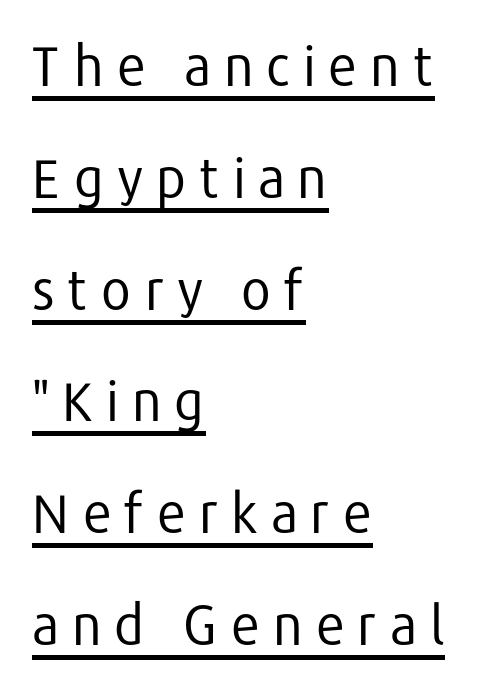
Serif or sans? Sans — the stroke terminals are bare. Heft: none added — not bold. The rendering uses a large line-height, opening up the rows. Short and long lines alike share a common starting point at left.
